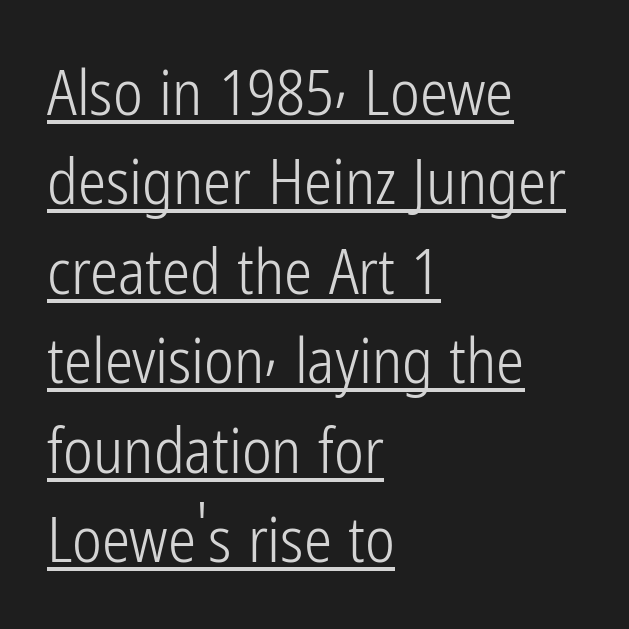
This sample uses an upright cut, with every glyph sitting square on the baseline. Nope, no serifs anywhere on these letters. Weight: regular or lighter. You could not count columns in this text — the font is proportionally spaced. Words appear dense and cohesive because spacing is normal. The lines sit at an ordinary, default distance from one another.
